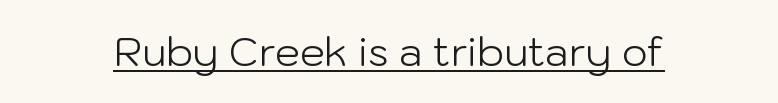
{"serif": "no", "italic": "no", "bold": "no", "weight": "light", "width": "normal", "stroke_contrast": "low", "x_height": "medium", "monospaced": "no", "underline": "yes", "letter_spacing": "normal", "letter_spacing_em": 0.0, "glyph_px": 40}
